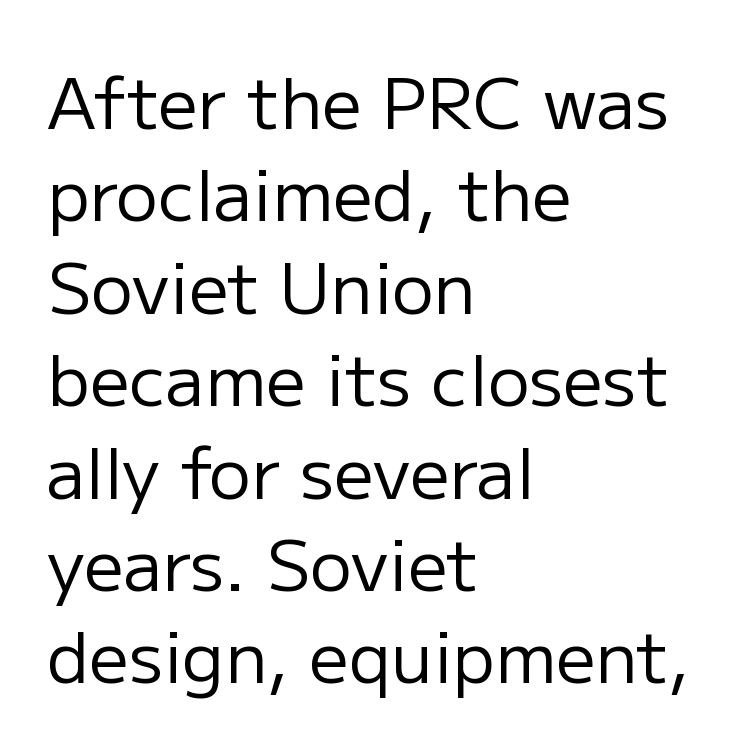
The image shows 70 px regular-weight sans-serif type, upright; set left-aligned, normal line spacing (1.32x), normal letter spacing, not underlined; low stroke contrast and a medium x-height.
